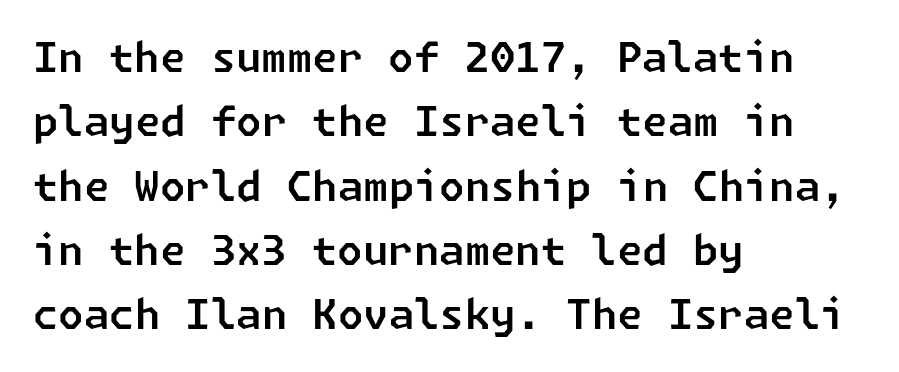
If you measured baseline to baseline, you'd find a middling distance. The passage shown has conventional tracking throughout. Descenders hang freely into open space. Notice how the passage keeps a crisp vertical edge on the left only.
